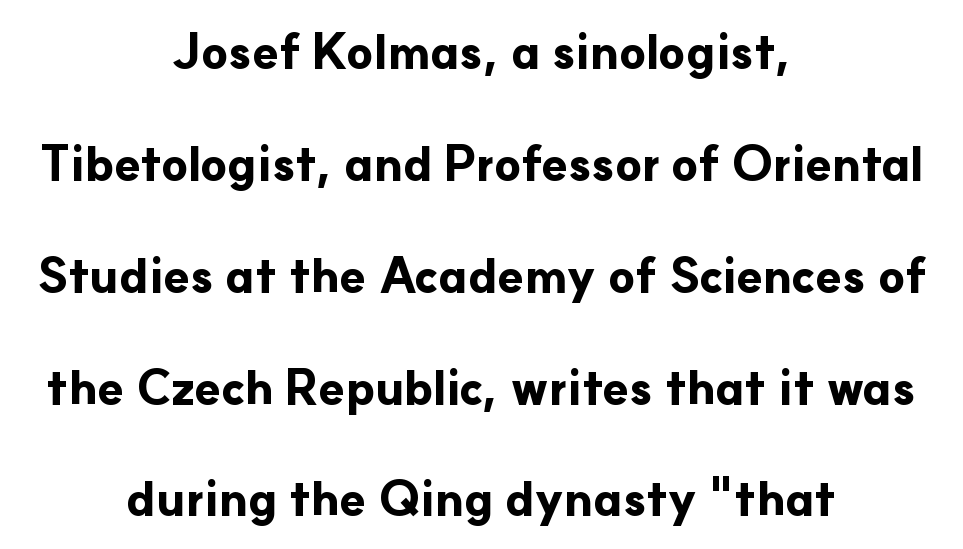
The image shows 48 px bold sans-serif type, upright; set centered, loose line spacing (2.33x), normal letter spacing, not underlined; low stroke contrast and a small x-height.
